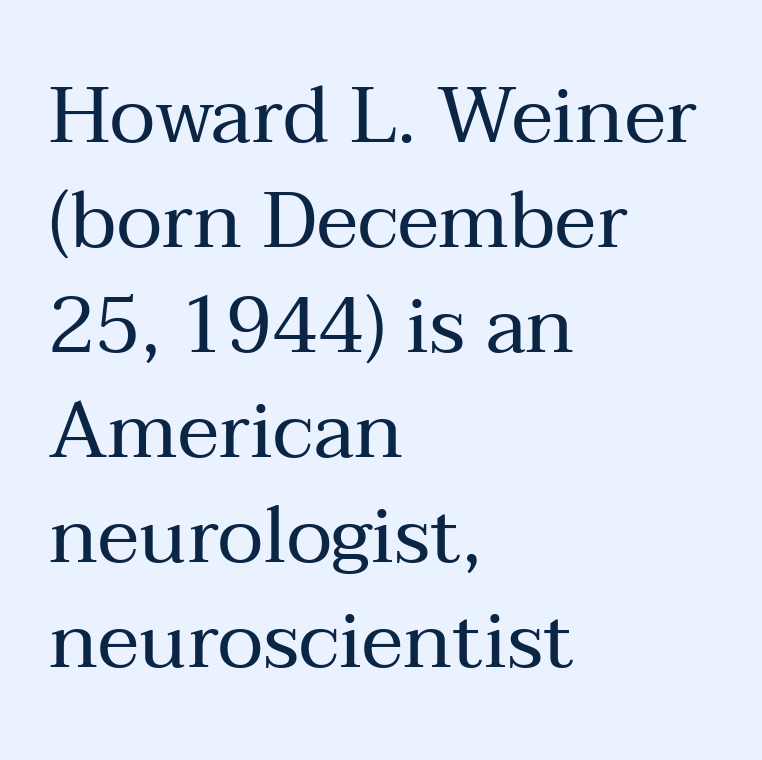
A bare baseline throughout the passage. Weight: in the light-to-regular range. The rendering uses natural spacing where letterforms have individual widths. Does the leading feel generous? No, just average.
